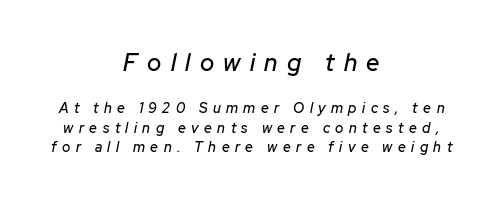
Q: Is the text italic (slanted)? A: Yes, it leans right by about 12 degrees.
Q: Is the text underlined? A: No.
Q: How is the paragraph aligned? A: Centered.
Q: Is the spacing between letters normal or unusually wide? A: Unusually wide.
Q: Is the spacing between lines tight, normal or loose? A: Normal.
Q: Which block of text is set in a larger size, the first (top) or the second (bottom)? A: The first (top) one.
